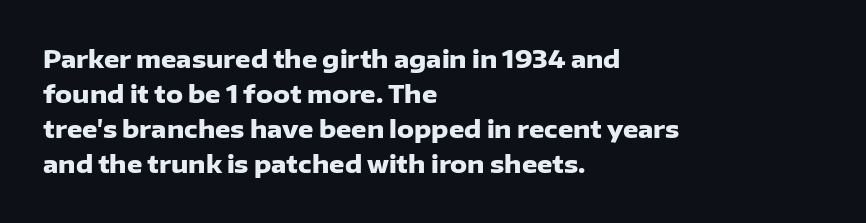
{"italic": "no", "bold": "yes", "underline": "no", "align": "left", "line_spacing": "normal", "line_spacing_ratio": 1.46, "letter_spacing": "normal", "letter_spacing_em": 0.0, "glyph_px": 24}
